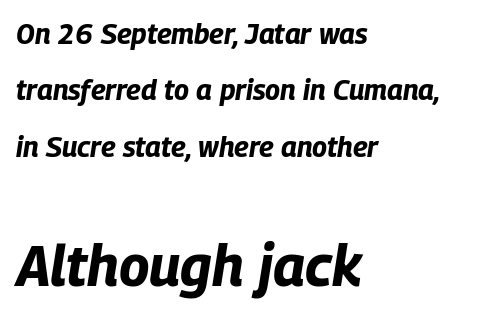
{"italic": "yes", "lean": "right", "slant_degrees": 9, "bold": "yes", "weight": "bold", "width": "condensed", "stroke_contrast": "low", "x_height": "large", "monospaced": "no", "underline": "no", "align": "left", "line_spacing": "loose", "line_spacing_ratio": 2.01, "letter_spacing": "normal", "letter_spacing_em": 0.0, "larger_block": "second", "size_ratio": 2.04, "glyph_px": 57}
